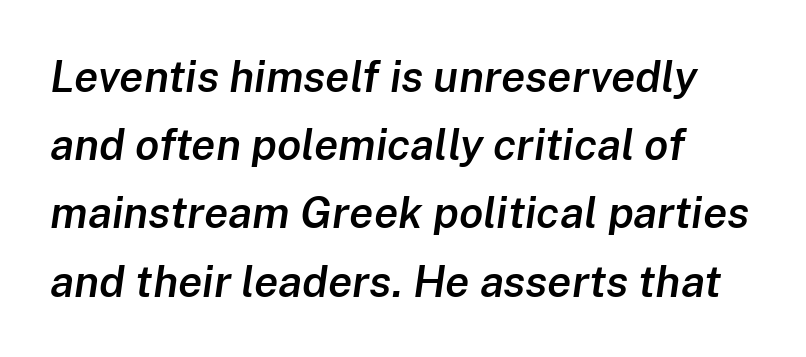
{"italic": "yes", "lean": "right", "slant_degrees": 8, "bold": "semi", "weight": "semibold", "width": "normal", "stroke_contrast": "low", "x_height": "medium", "monospaced": "no", "underline": "no", "align": "left", "line_spacing": "normal", "line_spacing_ratio": 1.55, "letter_spacing": "normal", "letter_spacing_em": 0.0, "glyph_px": 44}
